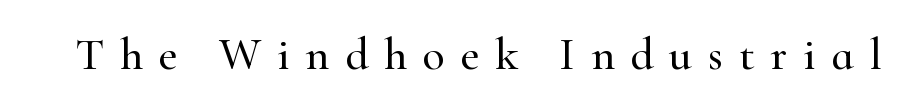
{"serif": "yes", "italic": "no", "width": "normal", "stroke_contrast": "high", "x_height": "small", "monospaced": "no", "underline": "no", "letter_spacing": "wide", "letter_spacing_em": 0.34, "glyph_px": 46}
